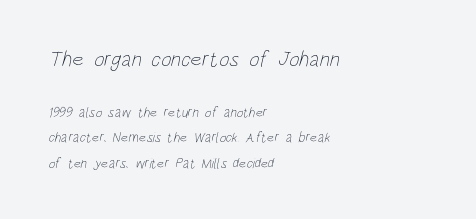
These lines keep a tight, regular rhythm from letter to letter. Horizontal alignment here is leftward, the default for most running prose. Quick note: underline off. The letterforms sit at book weight or below.
